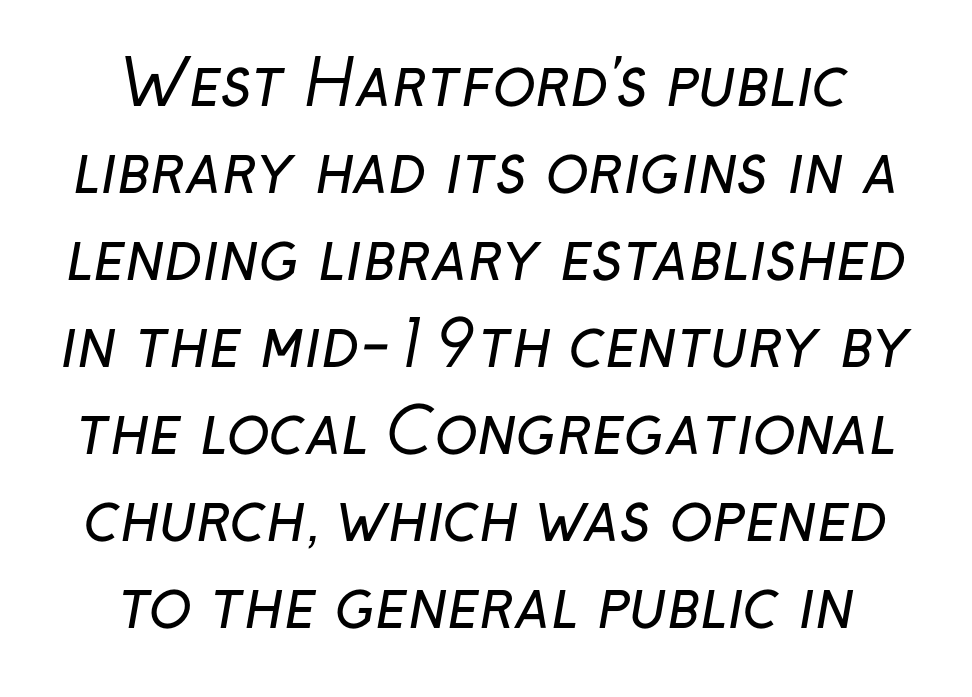
Q: Is the text bold? A: No.
Q: Is the typeface a serif or a sans-serif typeface? A: Sans-serif.
Q: Is the text underlined? A: No.
Q: How is the paragraph aligned? A: Centered.
Q: Is the spacing between letters normal or unusually wide? A: Normal.
Q: Is the spacing between lines tight, normal or loose? A: Normal.
Q: Width (condensed, normal, or wide)? A: Normal.
Q: Stroke contrast? A: Low.
Q: x-height? A: Medium.
Q: Monospaced? A: No.
